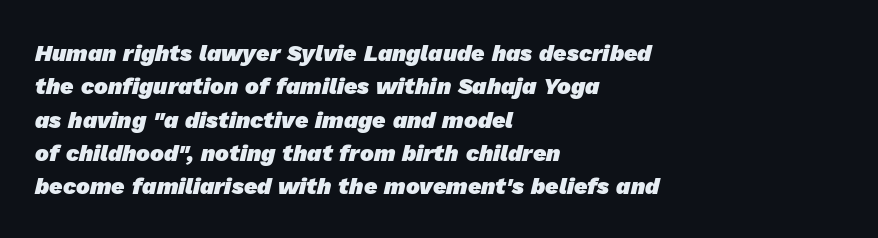
Q: Is the text bold? A: Yes.
Q: Is the text underlined? A: No.
Q: How is the paragraph aligned? A: Left-aligned.
Q: Is the spacing between letters normal or unusually wide? A: Normal.
Q: Is the spacing between lines tight, normal or loose? A: Normal.
